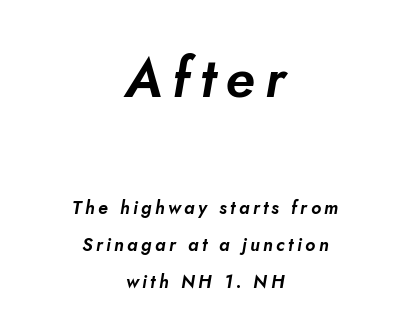
The more generous point size was reserved for the upper chunk. Casual observation: everything's sitting right in the middle. Descenders are the only things crossing below the line. In terms of posture, this sample is oblique. Proportional: the letters do not fall into vertical columns. Rows of type keep a wide berth in the vertical direction.
